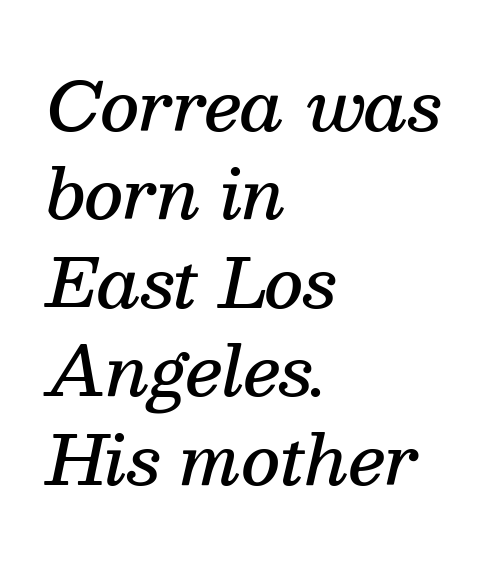
The image shows 67 px semibold serif type, italic (leaning right); set left-aligned, normal line spacing (1.32x), normal letter spacing, not underlined; medium stroke contrast and a medium x-height.
